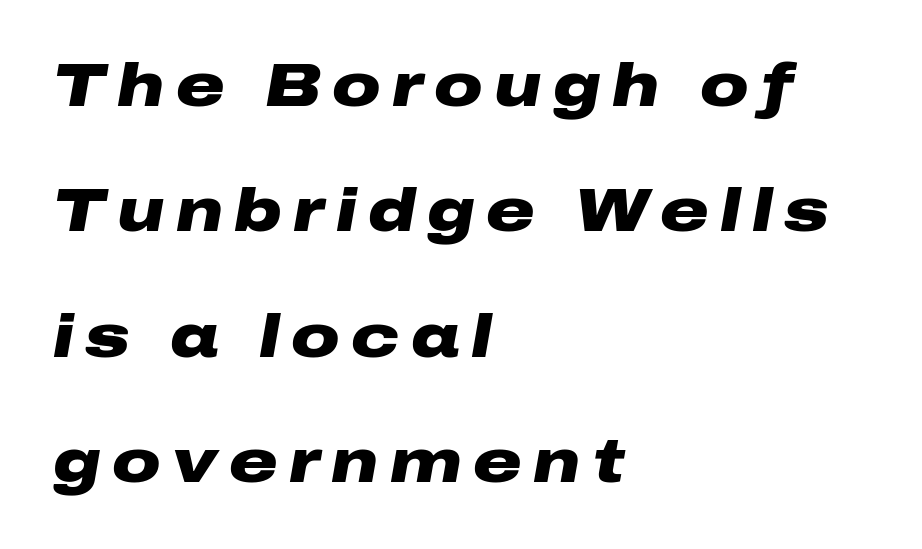
The image shows 60 px heavy, wide type, italic (leaning right); set left-aligned, loose line spacing (2.09x), not underlined; low stroke contrast and a medium x-height.
